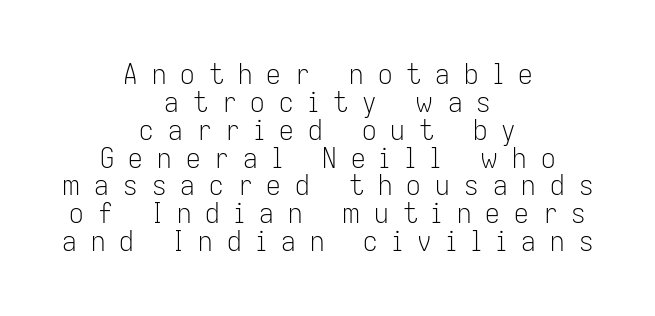
Q: Is the text bold? A: No.
Q: Is the text italic (slanted)? A: No, it is upright.
Q: Is the typeface a serif or a sans-serif typeface? A: Sans-serif.
Q: Is the text underlined? A: No.
Q: How is the paragraph aligned? A: Centered.
Q: Is the spacing between letters normal or unusually wide? A: Unusually wide.
Q: Is the spacing between lines tight, normal or loose? A: Tight.
Q: Width (condensed, normal, or wide)? A: Condensed.
Q: Stroke contrast? A: Low.
Q: x-height? A: Medium.
Q: Monospaced? A: No.
